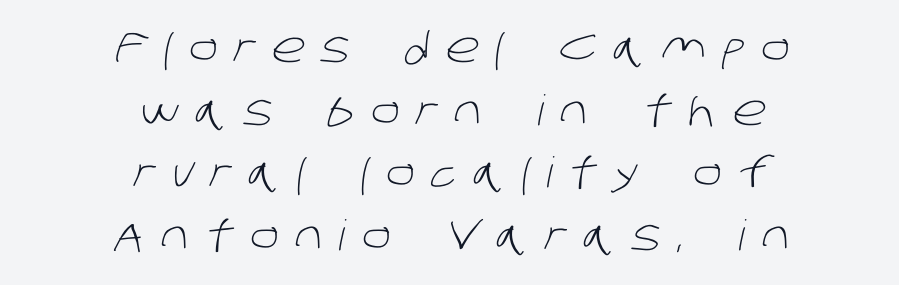
Weight: in the light-to-regular range. The gap between lines stays unmarked. The typesetter chose a symmetrical, centered arrangement here. The rendering inserts visible extra space after every character. Note the varied advance widths — an 'i' is clearly narrower than an 'm'.
